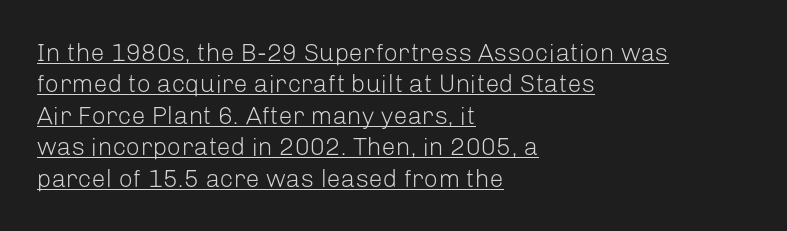
These lines keep a tight, regular rhythm from letter to letter. When letters stand straight like this, we call the style roman or upright. The block of text has a typical density, with ordinary space between rows. Each stroke keeps to a modest, everyday thickness or less. In CSS terms this would be text-align: left. Glance below the letters and you will spot a drawn line.
